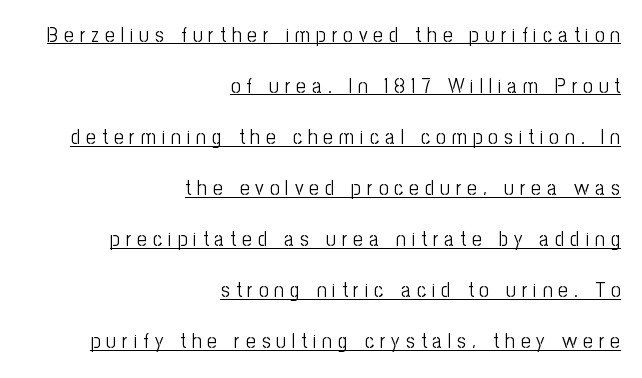
Q: Is the text bold? A: No.
Q: Is the text italic (slanted)? A: No, it is upright.
Q: Is the text underlined? A: Yes.
Q: How is the paragraph aligned? A: Right-aligned.
Q: Is the spacing between letters normal or unusually wide? A: Unusually wide.
Q: Is the spacing between lines tight, normal or loose? A: Loose.
